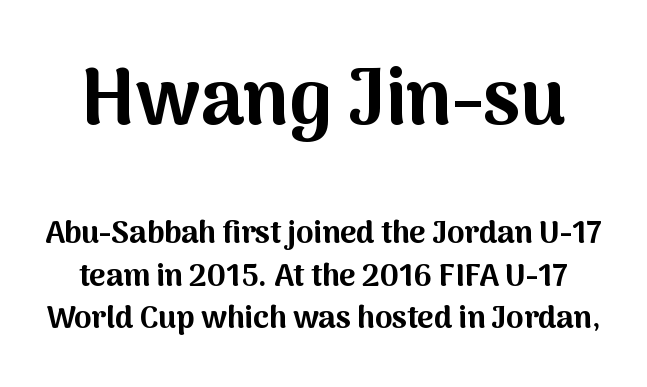
Q: Is the text bold? A: Yes.
Q: Is the text italic (slanted)? A: No, it is upright.
Q: Is the typeface a serif or a sans-serif typeface? A: Sans-serif.
Q: Is the text underlined? A: No.
Q: Is the spacing between letters normal or unusually wide? A: Normal.
Q: Is the spacing between lines tight, normal or loose? A: Normal.
Q: Which block of text is set in a larger size, the first (top) or the second (bottom)? A: The first (top) one.
Q: Width (condensed, normal, or wide)? A: Normal.
Q: Stroke contrast? A: Medium.
Q: x-height? A: Medium.
Q: Monospaced? A: No.
